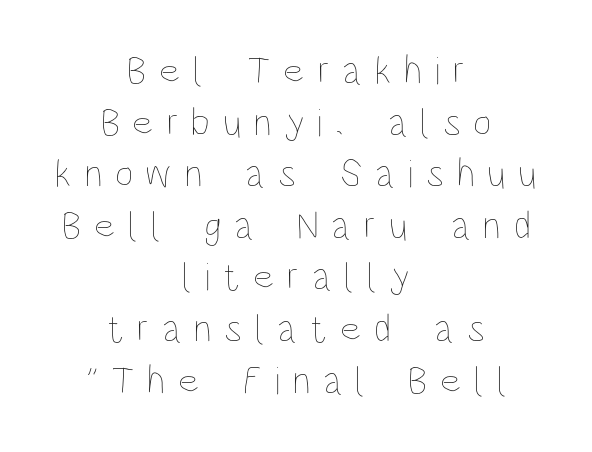
{"italic": "no", "bold": "no", "weight": "thin", "width": "condensed", "stroke_contrast": "low", "x_height": "large", "monospaced": "no", "underline": "no", "align": "center", "line_spacing": "normal", "line_spacing_ratio": 1.29, "letter_spacing": "wide", "letter_spacing_em": 0.32, "glyph_px": 40}
